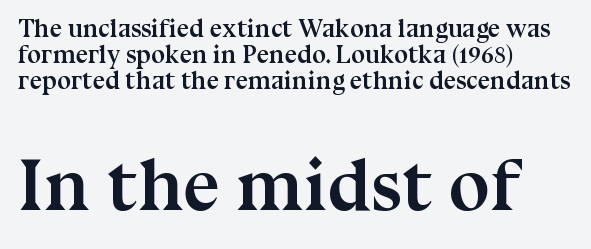
Q: Is the text bold? A: Yes.
Q: Is the text italic (slanted)? A: No, it is upright.
Q: Is the typeface a serif or a sans-serif typeface? A: Serif.
Q: Is the text underlined? A: No.
Q: How is the paragraph aligned? A: Left-aligned.
Q: Is the spacing between letters normal or unusually wide? A: Normal.
Q: Is the spacing between lines tight, normal or loose? A: Tight.
Q: Which block of text is set in a larger size, the first (top) or the second (bottom)? A: The second (bottom) one.
Q: Width (condensed, normal, or wide)? A: Normal.
Q: Stroke contrast? A: Medium.
Q: x-height? A: Medium.
Q: Monospaced? A: No.
